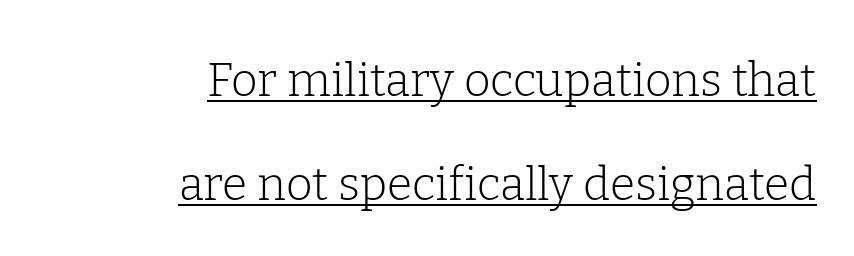
{"serif": "yes", "italic": "no", "bold": "no", "weight": "light", "width": "normal", "stroke_contrast": "low", "x_height": "medium", "monospaced": "no", "underline": "yes", "align": "right", "line_spacing": "loose", "line_spacing_ratio": 2.26, "letter_spacing": "normal", "letter_spacing_em": 0.0, "glyph_px": 46}
